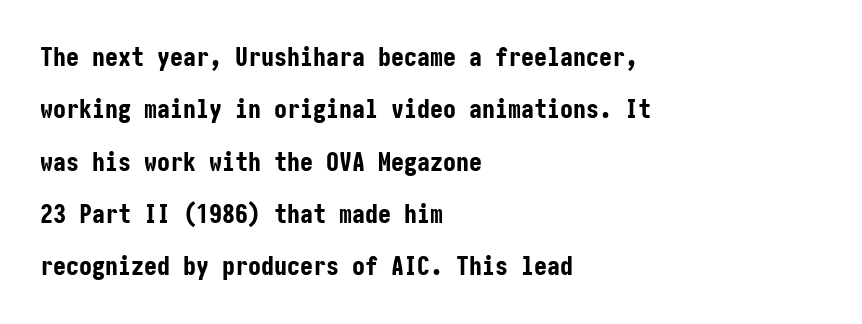
The image shows 26 px bold type, upright; set left-aligned, loose line spacing (2.01x), normal letter spacing, not underlined.
